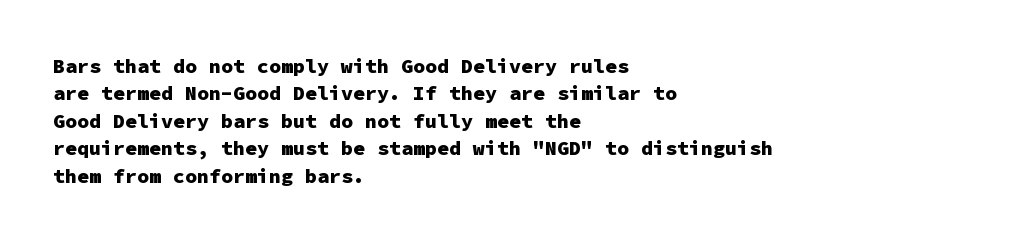
Q: Is the text bold? A: Yes.
Q: Is the text italic (slanted)? A: No, it is upright.
Q: Is the text underlined? A: No.
Q: How is the paragraph aligned? A: Left-aligned.
Q: Is the spacing between letters normal or unusually wide? A: Normal.
Q: Is the spacing between lines tight, normal or loose? A: Normal.
